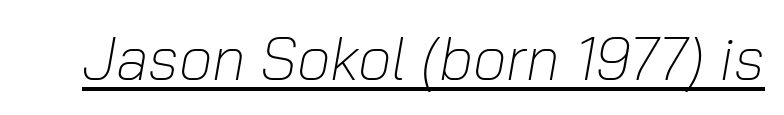
Standard letterfit; no display-style spreading of the glyphs. This is not heavy type; no bold has been used. The rendering uses natural spacing where letterforms have individual widths. The lettering is marked with a stroke running underneath it. This sample uses an oblique cut, with every glyph tilted off the vertical.
